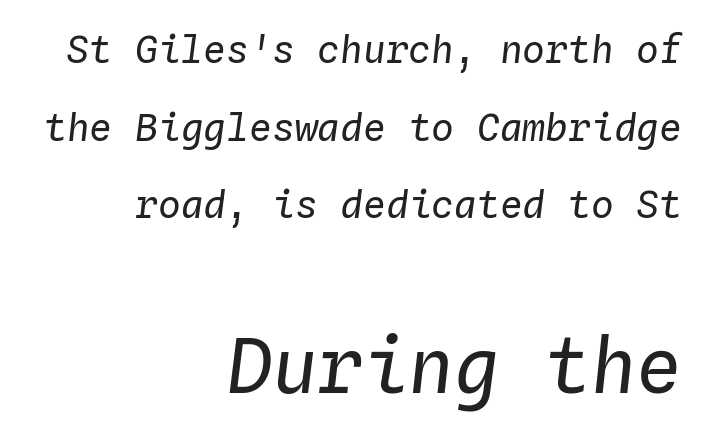
{"italic": "yes", "lean": "right", "slant_degrees": 4, "bold": "no", "weight": "regular", "width": "normal", "stroke_contrast": "low", "x_height": "medium", "monospaced": "yes", "underline": "no", "align": "right", "line_spacing": "loose", "line_spacing_ratio": 2.04, "letter_spacing": "normal", "letter_spacing_em": 0.0, "larger_block": "second", "size_ratio": 2.0, "glyph_px": 76}
